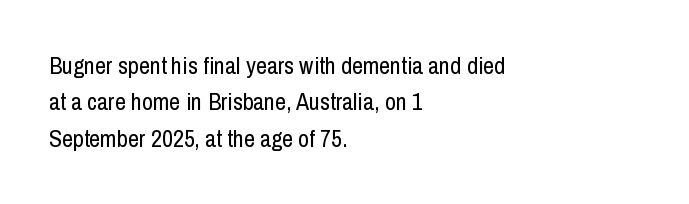
The image shows 24 px text type, upright; set left-aligned, normal line spacing (1.52x), normal letter spacing, not underlined.
